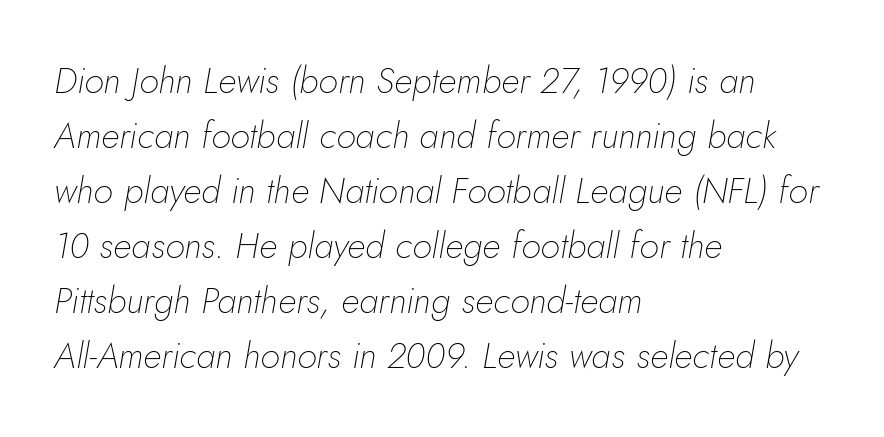
{"italic": "yes", "lean": "right", "slant_degrees": 5, "bold": "no", "weight": "thin", "width": "normal", "stroke_contrast": "low", "x_height": "small", "monospaced": "no", "underline": "no", "align": "left", "line_spacing": "normal", "line_spacing_ratio": 1.53, "letter_spacing": "normal", "letter_spacing_em": 0.0, "glyph_px": 36}
